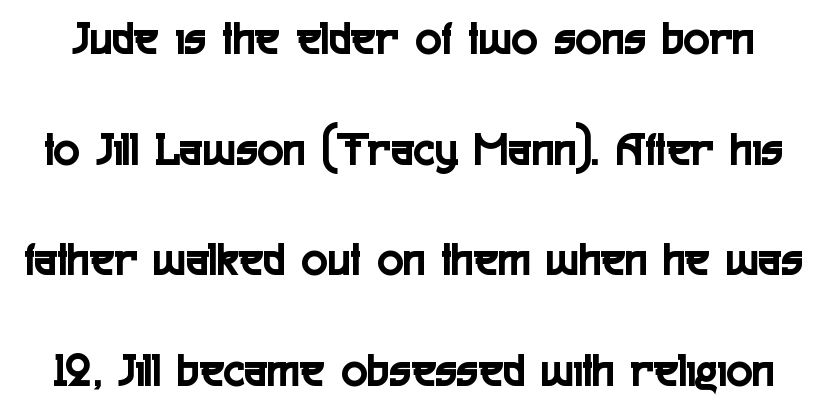
Q: Is the text italic (slanted)? A: No, it is upright.
Q: Is the typeface a serif or a sans-serif typeface? A: Sans-serif.
Q: Is the text underlined? A: No.
Q: Is the spacing between letters normal or unusually wide? A: Normal.
Q: Is the spacing between lines tight, normal or loose? A: Loose.
Q: Width (condensed, normal, or wide)? A: Condensed.
Q: x-height? A: Medium.
Q: Monospaced? A: No.
